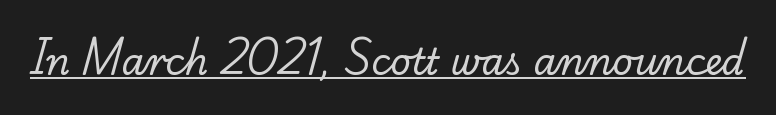
The image shows 36 px regular-weight type; set normal letter spacing, underlined; low stroke contrast and a small x-height.
